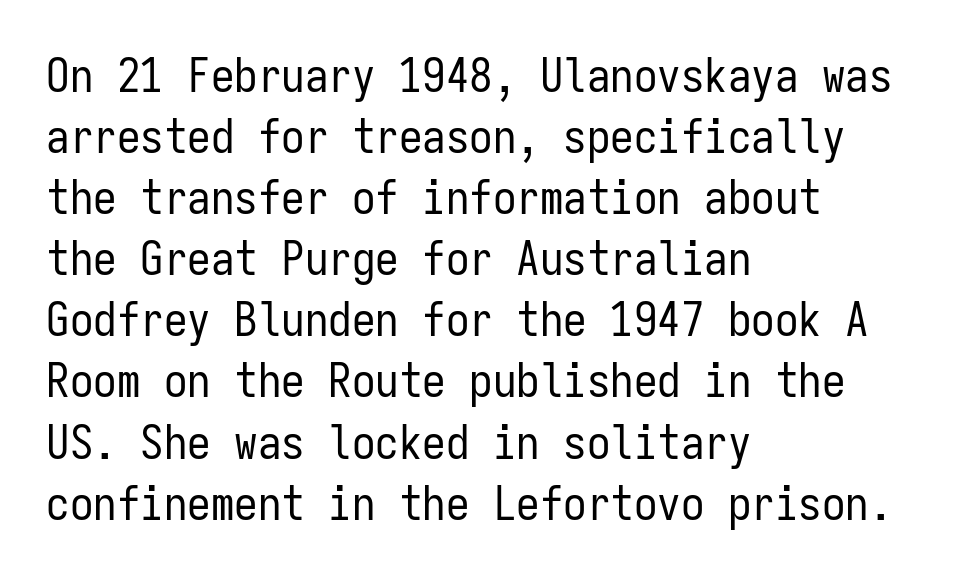
Q: Is the text bold? A: No.
Q: Is the text italic (slanted)? A: No, it is upright.
Q: Is the typeface a serif or a sans-serif typeface? A: Sans-serif.
Q: Is the text underlined? A: No.
Q: How is the paragraph aligned? A: Left-aligned.
Q: Is the spacing between letters normal or unusually wide? A: Normal.
Q: Is the spacing between lines tight, normal or loose? A: Normal.
Q: Width (condensed, normal, or wide)? A: Condensed.
Q: Stroke contrast? A: Low.
Q: x-height? A: Medium.
Q: Monospaced? A: Yes.
